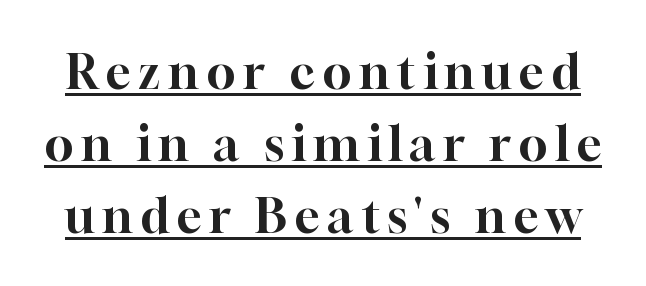
The image shows 48 px serif type, upright; set normal line spacing (1.5x), underlined; high stroke contrast and a medium x-height.
